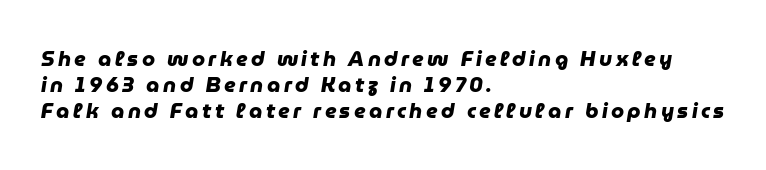
The image shows 21 px bold type; set left-aligned, line spacing 1.24x, not underlined.
